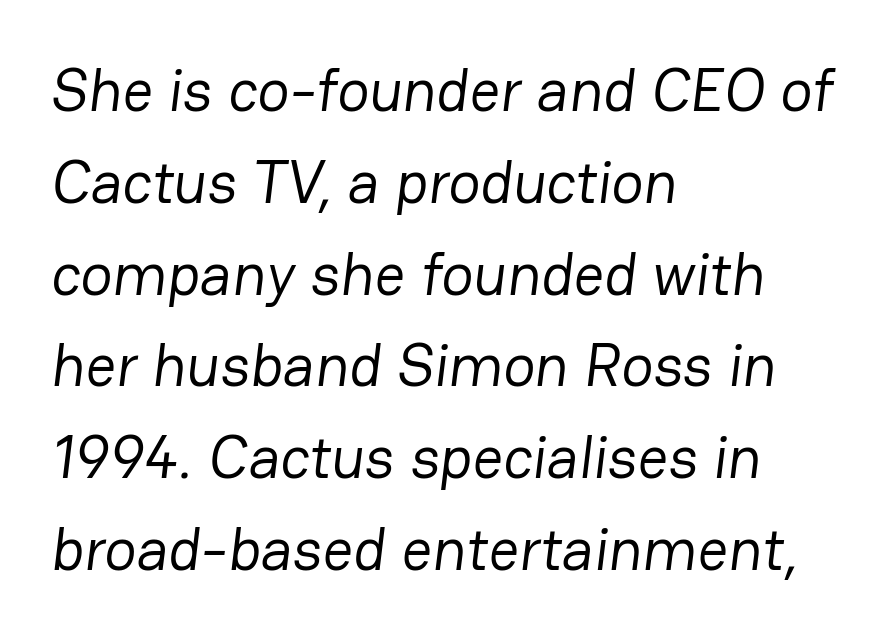
The image shows 60 px regular-weight sans-serif type; set left-aligned, normal line spacing (1.53x), normal letter spacing, not underlined; low stroke contrast and a medium x-height.
